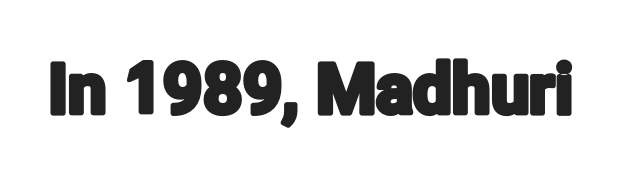
Q: Is the text italic (slanted)? A: No, it is upright.
Q: Is the typeface a serif or a sans-serif typeface? A: Sans-serif.
Q: Is the text underlined? A: No.
Q: Is the spacing between letters normal or unusually wide? A: Normal.
Q: Width (condensed, normal, or wide)? A: Condensed.
Q: Stroke contrast? A: Low.
Q: x-height? A: Medium.
Q: Monospaced? A: No.
